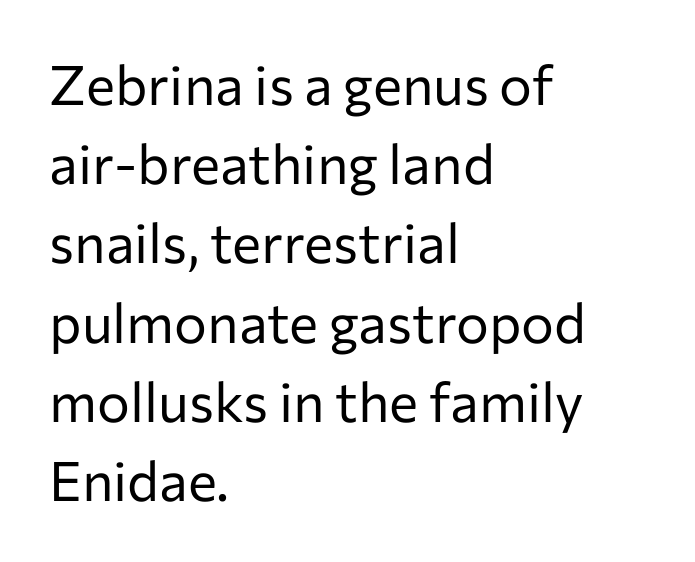
The image shows 55 px regular-weight sans-serif type, upright; set left-aligned, normal line spacing (1.44x), normal letter spacing, not underlined; low stroke contrast and a medium x-height.
